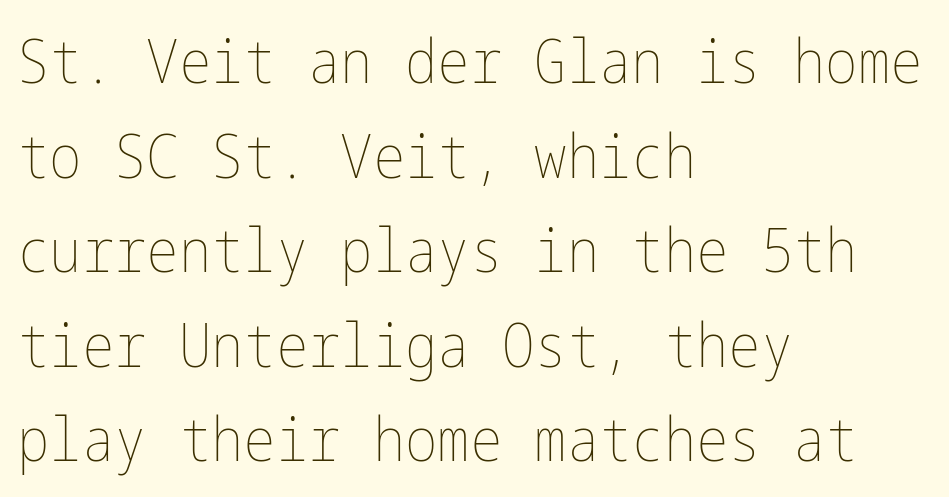
The image shows 61 px thin, condensed type, upright; set left-aligned, normal line spacing (1.55x), normal letter spacing, not underlined; low stroke contrast and a medium x-height.
